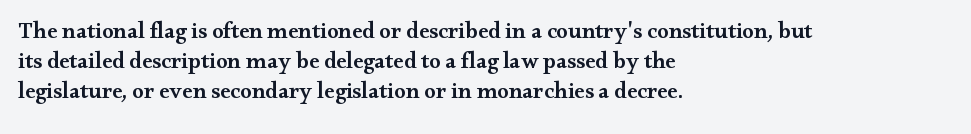
Q: Is the text bold? A: Semi-bold.
Q: Is the text italic (slanted)? A: No, it is upright.
Q: Is the text underlined? A: No.
Q: How is the paragraph aligned? A: Left-aligned.
Q: Is the spacing between letters normal or unusually wide? A: Normal.
Q: Is the spacing between lines tight, normal or loose? A: Normal.
